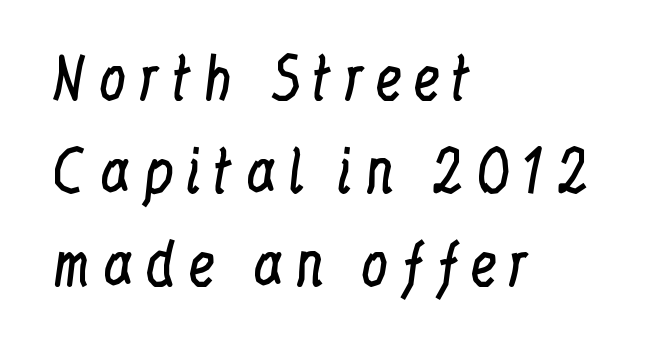
The compositor pushed each line to the left boundary. A typesetter would label this face a serif. The rendering uses natural spacing where letterforms have individual widths. Regarding leading, the lines here are spaced in the standard way.
